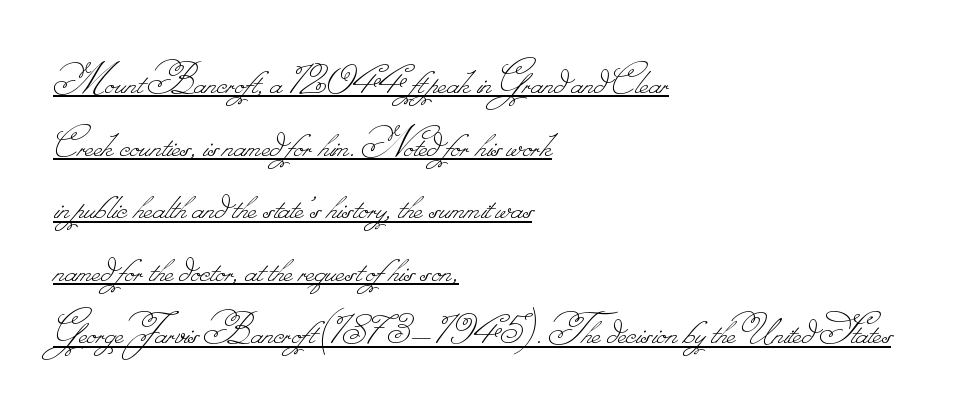
The image shows 46 px thin type; set left-aligned, normal line spacing (1.36x), normal letter spacing, underlined; low stroke contrast.
